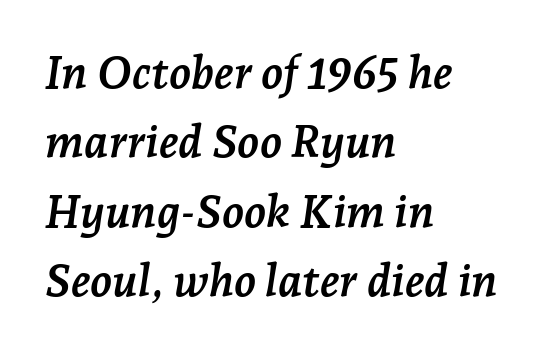
The image shows 45 px semibold serif type, italic (leaning right); set left-aligned, normal line spacing (1.54x), normal letter spacing, not underlined; low stroke contrast and a medium x-height.
